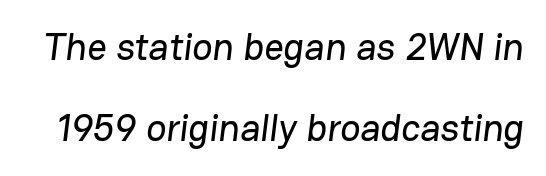
{"serif": "no", "width": "normal", "stroke_contrast": "low", "x_height": "medium", "monospaced": "no", "underline": "no", "line_spacing": "loose", "line_spacing_ratio": 2.14, "letter_spacing": "normal", "letter_spacing_em": 0.0, "glyph_px": 38}
